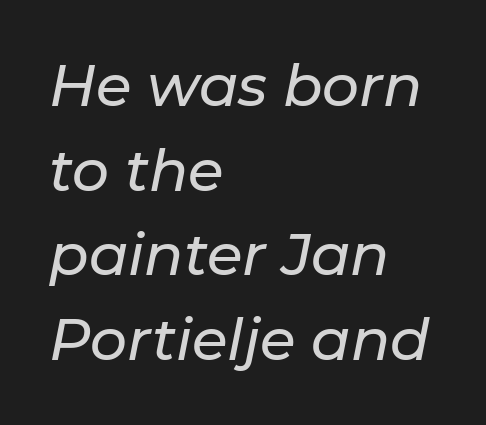
The image shows 58 px text type, italic (leaning right); set left-aligned, normal line spacing (1.46x), normal letter spacing, not underlined; low stroke contrast and a medium x-height.
